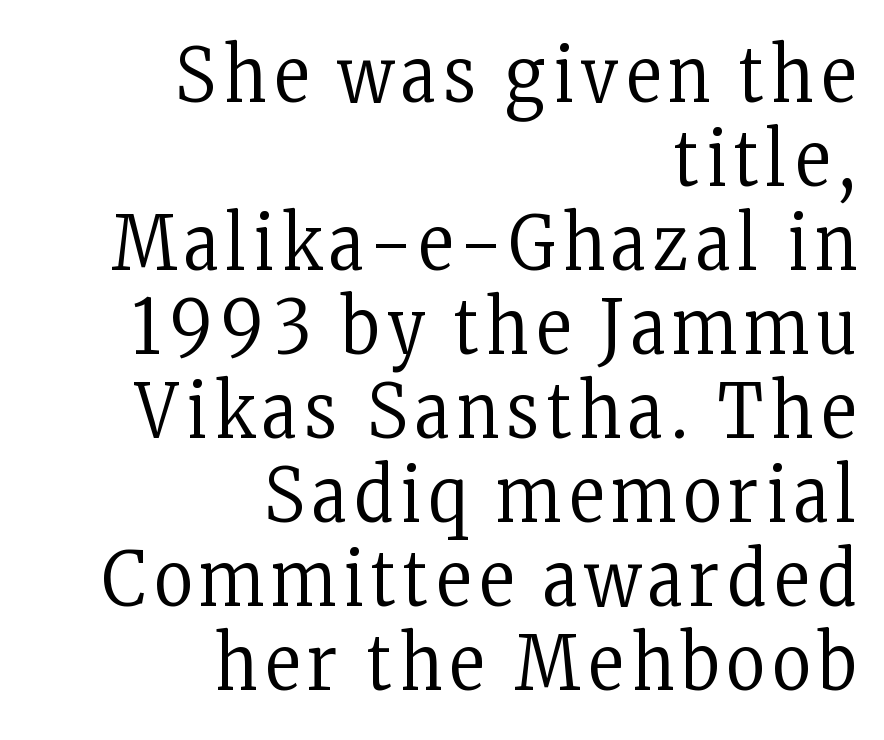
The passage is arranged like a letterhead date or caption credit — flush right. This sample trades vertical openness for compactness between lines. Bare-footed words on every line. You can tell it's not italic because the verticals are truly vertical. Serifs: yes, visible at the terminals of the letterforms. No letter is thick-stroked: the sample isn't bold.
